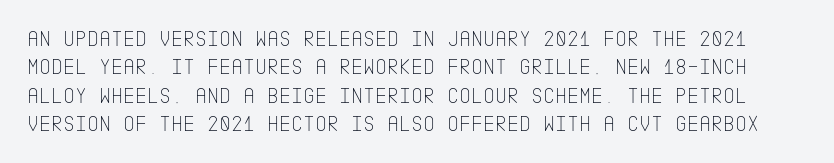
This reads as an unemphasized weight, regular at the heaviest. Nobody drew a line under any word here. The type is set solid horizontally, with unmodified tracking. You can tell it's not italic because the verticals are truly vertical.
